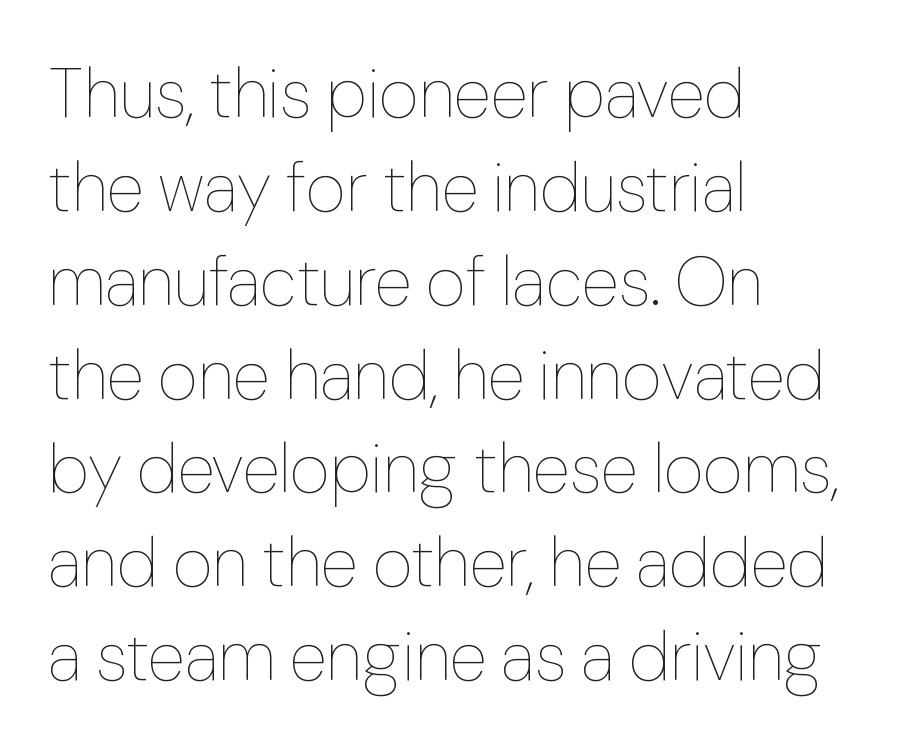
Q: Is the text bold? A: No.
Q: Is the text italic (slanted)? A: No, it is upright.
Q: Is the text underlined? A: No.
Q: How is the paragraph aligned? A: Left-aligned.
Q: Is the spacing between letters normal or unusually wide? A: Normal.
Q: Is the spacing between lines tight, normal or loose? A: Normal.
Q: Width (condensed, normal, or wide)? A: Normal.
Q: Stroke contrast? A: Low.
Q: x-height? A: Medium.
Q: Monospaced? A: No.
